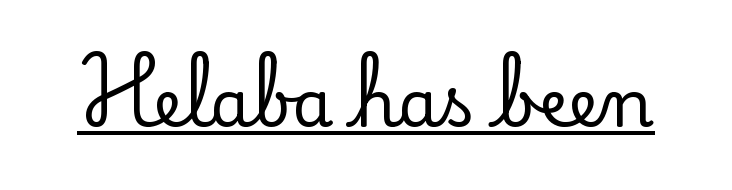
Q: Is the text italic (slanted)? A: No, it is upright.
Q: Is the typeface a serif or a sans-serif typeface? A: Serif.
Q: Is the text underlined? A: Yes.
Q: Is the spacing between letters normal or unusually wide? A: Normal.
Q: Width (condensed, normal, or wide)? A: Normal.
Q: Stroke contrast? A: Low.
Q: x-height? A: Small.
Q: Monospaced? A: No.
